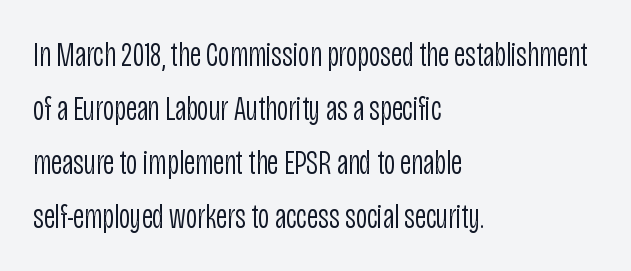
{"serif": "no", "italic": "no", "bold": "no", "weight": "light", "width": "condensed", "stroke_contrast": "low", "x_height": "large", "monospaced": "no", "underline": "no", "align": "left", "line_spacing": "normal", "line_spacing_ratio": 1.54, "letter_spacing": "normal", "letter_spacing_em": 0.0, "glyph_px": 35}
